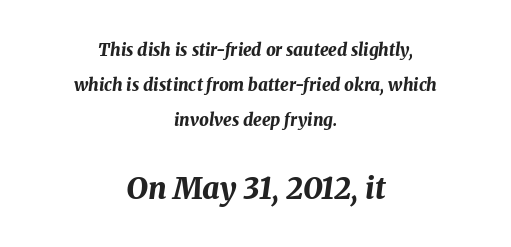
The image shows 30 px bold type, italic (leaning right); set centered, loose line spacing (2.07x), normal letter spacing, not underlined; the second (bottom) block is 1.76x larger; medium stroke contrast and a medium x-height.
